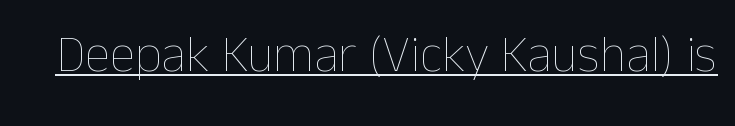
A continuous stroke trails under the words, as in a hyperlink. No extra tracking has been applied to these lines. A roman cut, with each character standing at attention. No extra ink here — the face is not bold. The passage shown is typed in a proportional face where columns would drift.
